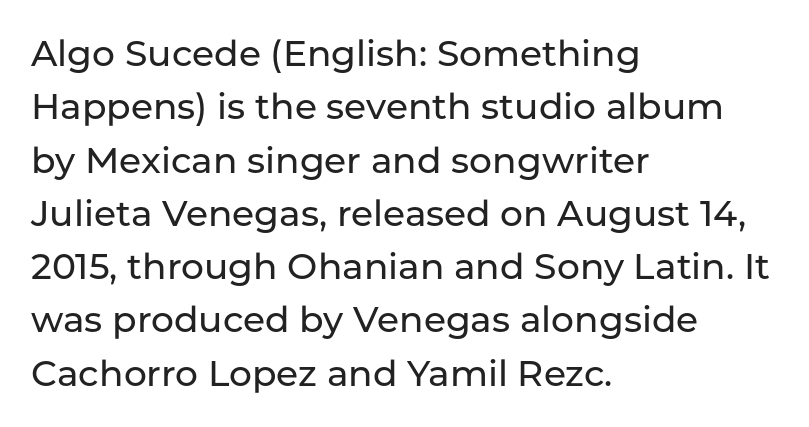
{"serif": "no", "italic": "no", "width": "normal", "stroke_contrast": "low", "x_height": "medium", "monospaced": "no", "underline": "no", "align": "left", "line_spacing": "normal", "line_spacing_ratio": 1.48, "letter_spacing": "normal", "letter_spacing_em": 0.0, "glyph_px": 36}
